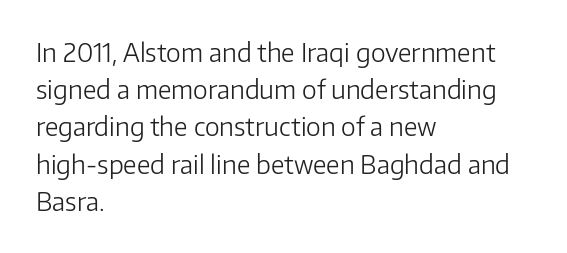
{"italic": "no", "bold": "no", "underline": "no", "align": "left", "line_spacing": "normal", "line_spacing_ratio": 1.49, "letter_spacing": "normal", "letter_spacing_em": 0.0, "glyph_px": 25}
